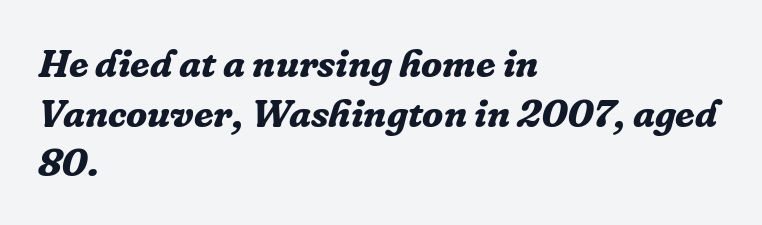
Heavy, bold letterforms. Reading down the block, your eye returns to a fixed left position each line. This is serif lettering, the kind often seen in printed books. Each letter keeps its own natural width here, so spacing adapts to shape. It's the slanting kind of type. Vertically, the passage feels balanced, rows spaced as you'd expect.
